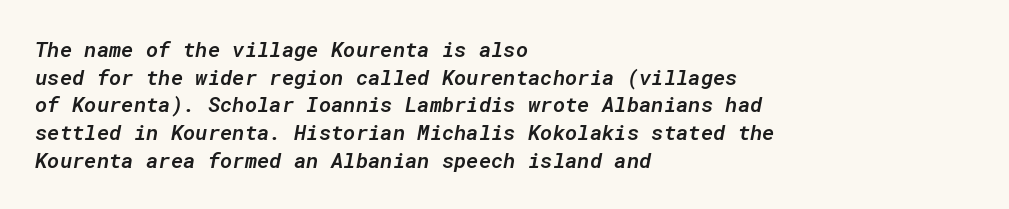
The image shows 21 px text type, italic (leaning right); set left-aligned, normal line spacing (1.32x), normal letter spacing, not underlined.
